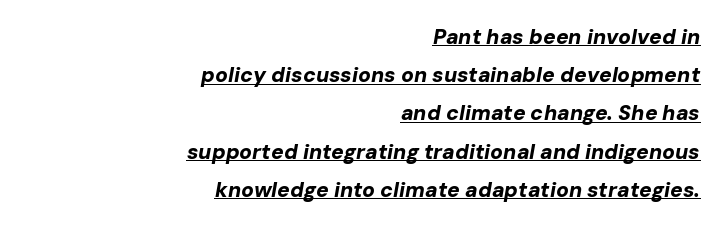
Q: Is the text bold? A: Yes.
Q: Is the text italic (slanted)? A: Yes, it leans right by about 10 degrees.
Q: Is the text underlined? A: Yes.
Q: How is the paragraph aligned? A: Right-aligned.
Q: Is the spacing between letters normal or unusually wide? A: Normal.
